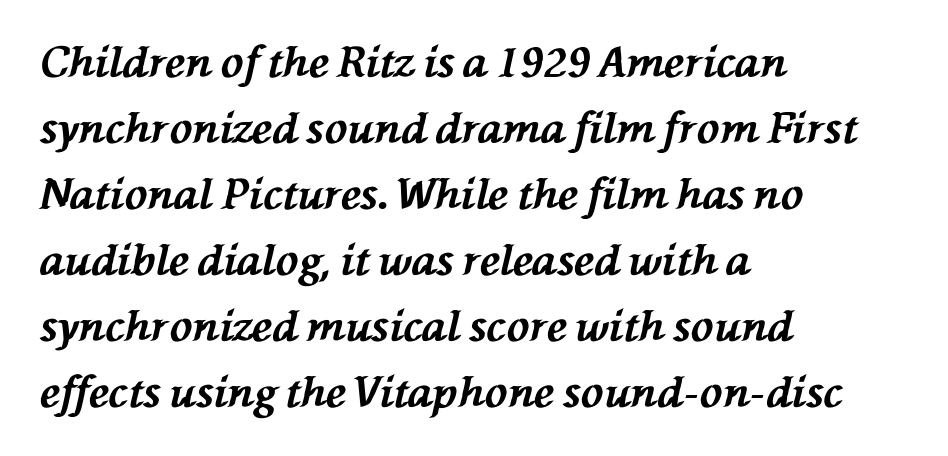
Just letters on the line, the space beneath them empty. The font's italic variant was chosen for this text. These lines are rendered in a variable-pitch font. Glyph-to-glyph distance matches everyday printed text. Does the weight exceed regular? Yes, all the way to bold. Successive baselines arrive at the customary interval.
